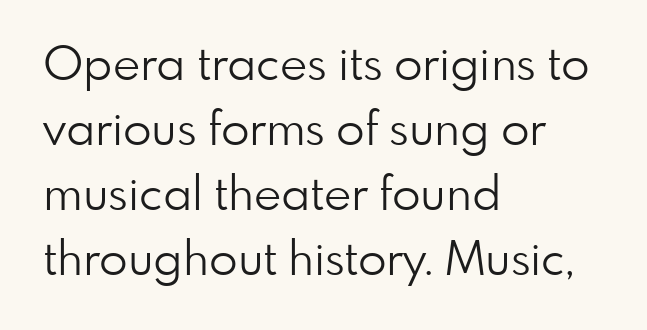
No heavy texture on the line: the type isn't bold. This is sans-serif lettering, the kind often seen on screens and signage. The glyphs are unaccompanied by any horizontal stroke below them. Whoever set this chose a conventional vertical rhythm. The letters sit at their default tracking, neither squeezed nor spread.
